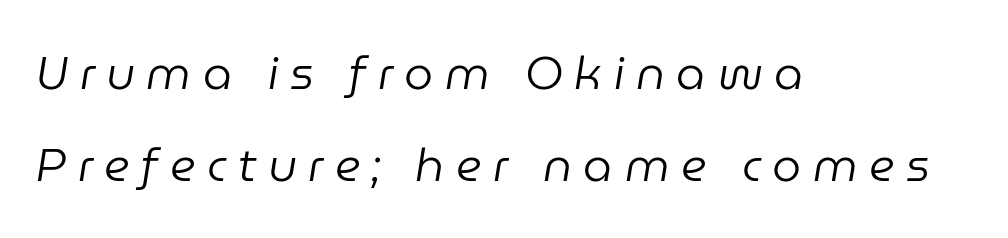
Character widths vary here, with narrow letters taking less room than wide ones. One-word summary of the alignment: left. Just letters on the line, the space beneath them empty. The rendering applies a slant to the glyphs. Counters stay open thanks to moderate or lighter strokes. The letterforms stand isolated, each surrounded by extra space.
